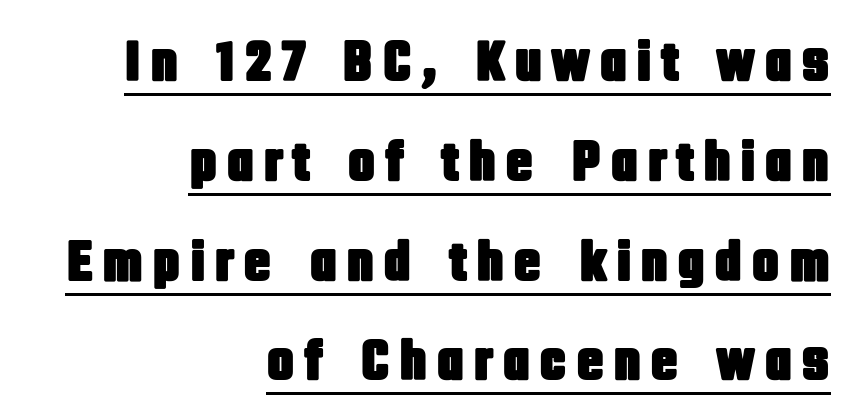
Q: Is the text italic (slanted)? A: No, it is upright.
Q: Is the typeface a serif or a sans-serif typeface? A: Sans-serif.
Q: Is the text underlined? A: Yes.
Q: How is the paragraph aligned? A: Right-aligned.
Q: Width (condensed, normal, or wide)? A: Condensed.
Q: Stroke contrast? A: Low.
Q: x-height? A: Large.
Q: Monospaced? A: No.
